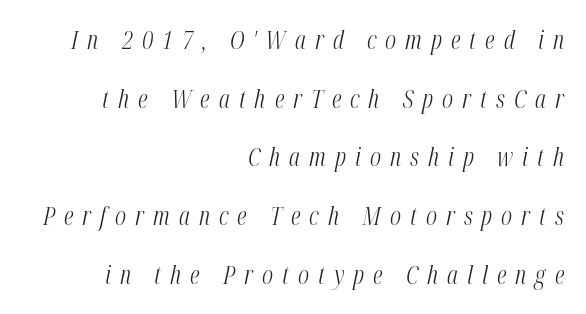
{"italic": "yes", "lean": "right", "slant_degrees": 12, "bold": "no", "underline": "no", "align": "right", "line_spacing": "loose", "line_spacing_ratio": 2.35, "letter_spacing": "wide", "letter_spacing_em": 0.36, "glyph_px": 25}
